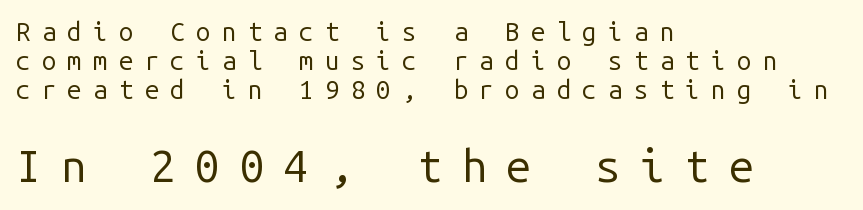
Spacing verdict: monospaced, one width for all characters. Caption: multi-line text, flush left, ragged right. Nope, no serifs anywhere on these letters. In terms of leading, this rendering errs on the cramped side. Here the second block reads like a headline and the first like body copy. Check the space under the baseline: it is left empty.
